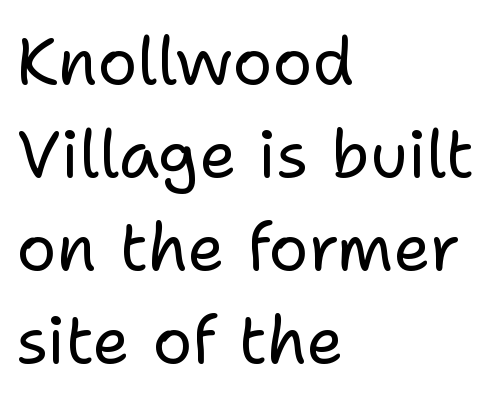
{"serif": "no", "italic": "no", "bold": "no", "weight": "regular", "width": "normal", "stroke_contrast": "low", "x_height": "medium", "monospaced": "no", "underline": "no", "align": "left", "line_spacing": "normal", "line_spacing_ratio": 1.41, "letter_spacing": "normal", "letter_spacing_em": 0.0, "glyph_px": 66}
